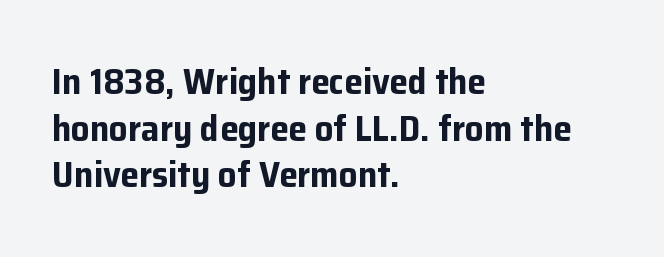
{"serif": "no", "italic": "no", "bold": "yes", "weight": "bold", "width": "normal", "stroke_contrast": "low", "x_height": "medium", "monospaced": "no", "underline": "no", "align": "left", "line_spacing": "normal", "line_spacing_ratio": 1.26, "letter_spacing": "normal", "letter_spacing_em": 0.0, "glyph_px": 37}
